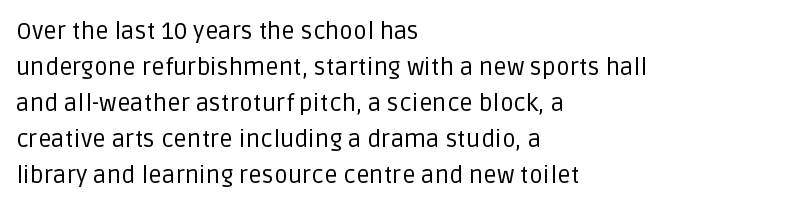
Q: Is the text bold? A: No.
Q: Is the text italic (slanted)? A: No, it is upright.
Q: Is the text underlined? A: No.
Q: How is the paragraph aligned? A: Left-aligned.
Q: Is the spacing between letters normal or unusually wide? A: Normal.
Q: Is the spacing between lines tight, normal or loose? A: Normal.
